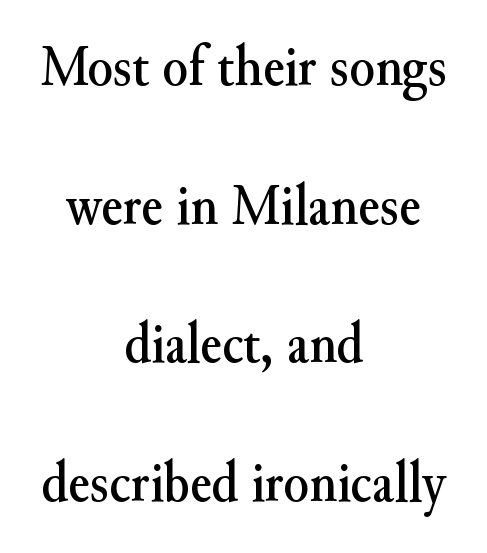
Compared with a flush-left layout, this one balances lines on the center instead. Unlike italic type, these characters show no tilt at all. The rendering uses natural spacing where letterforms have individual widths. Observe the serifs anchoring each vertical stroke in this sample.
